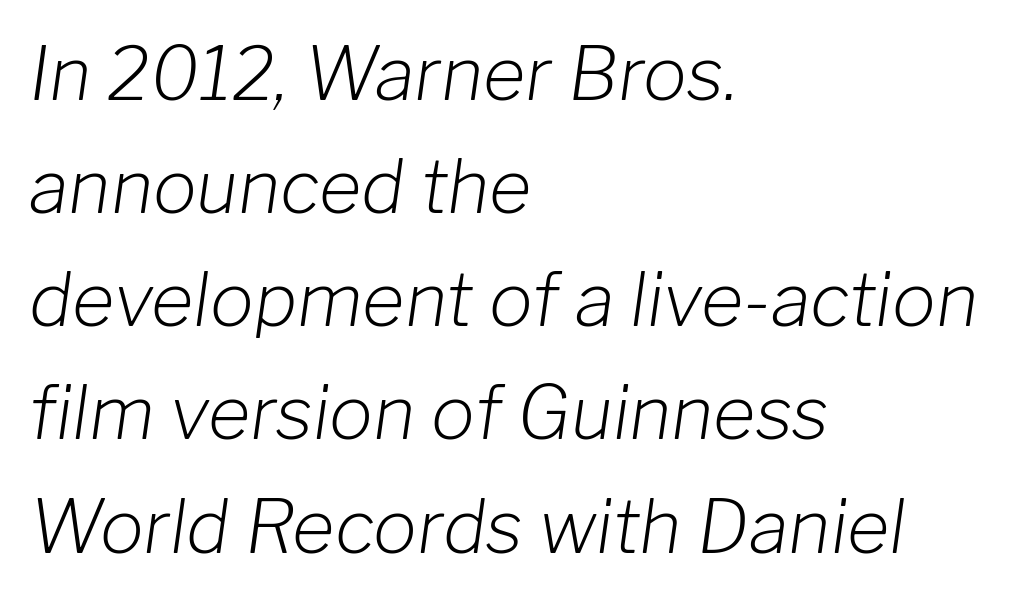
{"italic": "yes", "lean": "right", "slant_degrees": 8, "bold": "no", "weight": "light", "width": "normal", "stroke_contrast": "low", "x_height": "medium", "monospaced": "no", "underline": "no", "align": "left", "line_spacing": "normal", "line_spacing_ratio": 1.55, "letter_spacing": "normal", "letter_spacing_em": 0.0, "glyph_px": 73}
